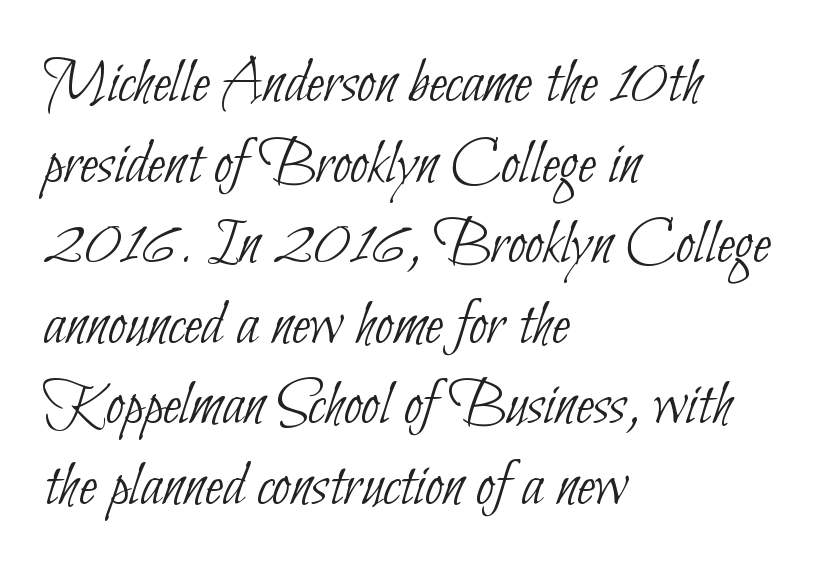
Q: Is the text bold? A: No.
Q: Is the typeface a serif or a sans-serif typeface? A: Sans-serif.
Q: Is the text underlined? A: No.
Q: How is the paragraph aligned? A: Left-aligned.
Q: Is the spacing between letters normal or unusually wide? A: Normal.
Q: Width (condensed, normal, or wide)? A: Condensed.
Q: Stroke contrast? A: Low.
Q: x-height? A: Small.
Q: Monospaced? A: No.
